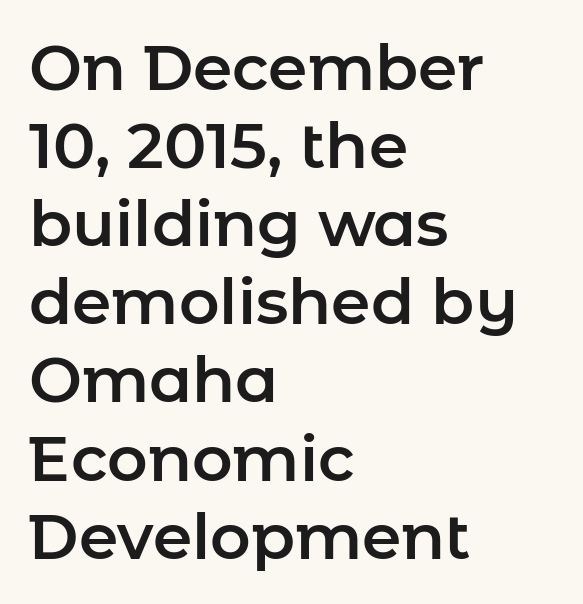
The image shows 63 px sans-serif type, upright; set left-aligned, line spacing 1.24x, normal letter spacing, not underlined; low stroke contrast and a medium x-height.
